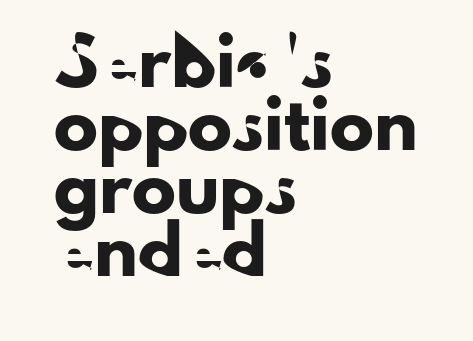
The image shows 44 px sans-serif type, upright; set left-aligned, normal line spacing (1.43x), normal letter spacing, not underlined; low stroke contrast and a small x-height.
